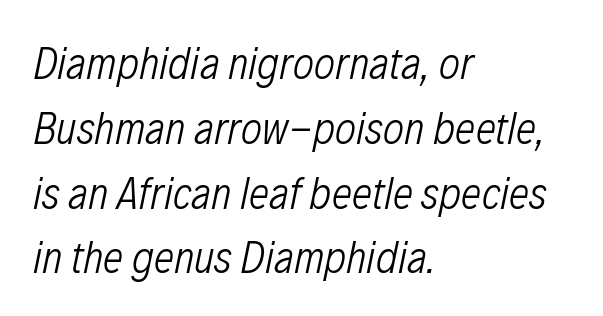
Q: Is the text bold? A: No.
Q: Is the text italic (slanted)? A: Yes, it leans right by about 12 degrees.
Q: Is the text underlined? A: No.
Q: How is the paragraph aligned? A: Left-aligned.
Q: Is the spacing between letters normal or unusually wide? A: Normal.
Q: Is the spacing between lines tight, normal or loose? A: Normal.
Q: Width (condensed, normal, or wide)? A: Condensed.
Q: Stroke contrast? A: Low.
Q: x-height? A: Medium.
Q: Monospaced? A: No.
